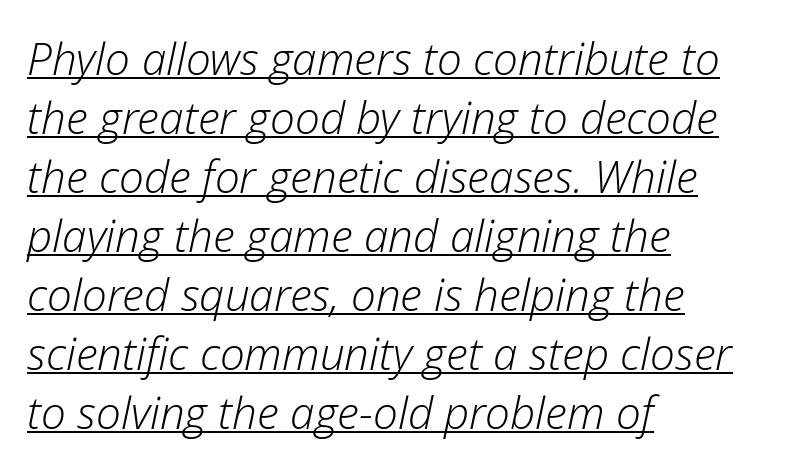
A typesetter would call this zero additional tracking. Think of a printed novel: that variable character pitch is what you see here. On a weight scale, this lands at 450 or below. The text carries the slant typical of an italic or oblique font.
